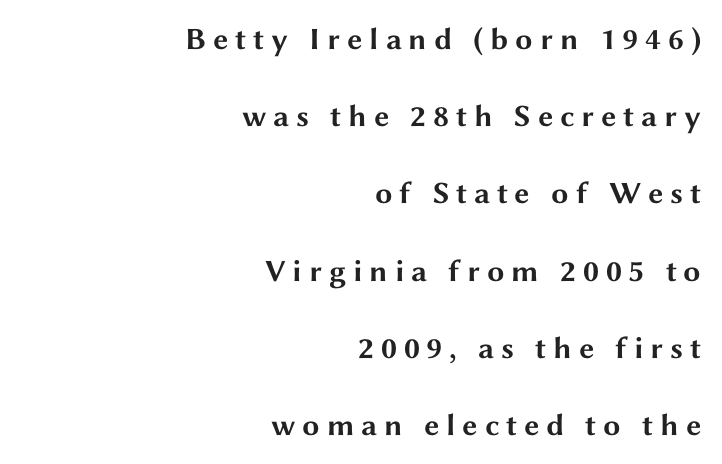
{"serif": "no", "italic": "no", "bold": "yes", "weight": "bold", "width": "wide", "stroke_contrast": "medium", "x_height": "medium", "monospaced": "no", "underline": "no", "align": "right", "line_spacing": "loose", "line_spacing_ratio": 2.49, "letter_spacing": "wide", "letter_spacing_em": 0.22, "glyph_px": 31}
